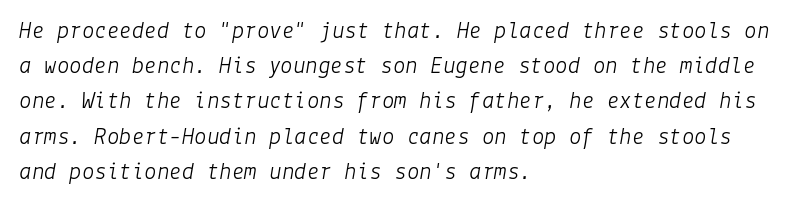
Caption: standard tracking, unaltered. One-word summary of the alignment: left. Vertically, the passage feels balanced, rows spaced as you'd expect. This is not heavy type; no bold has been used. Plain, unruled lines of type.
